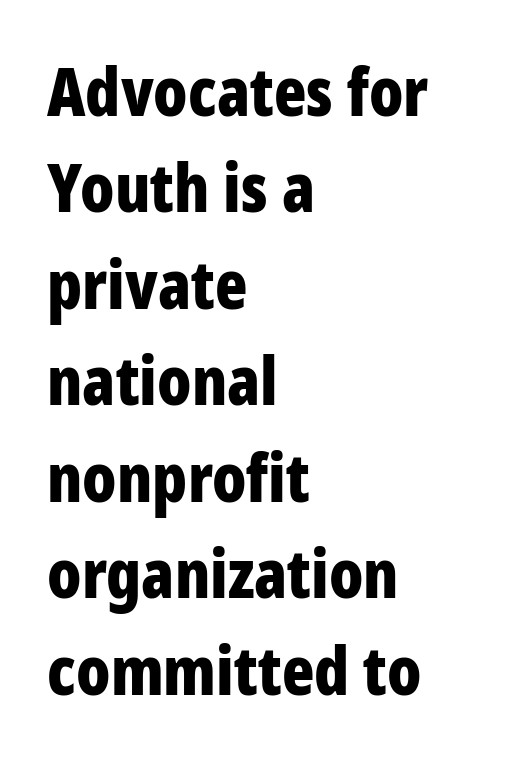
Q: Is the text bold? A: Yes.
Q: Is the text italic (slanted)? A: No, it is upright.
Q: Is the typeface a serif or a sans-serif typeface? A: Sans-serif.
Q: Is the text underlined? A: No.
Q: How is the paragraph aligned? A: Left-aligned.
Q: Is the spacing between letters normal or unusually wide? A: Normal.
Q: Is the spacing between lines tight, normal or loose? A: Normal.
Q: Width (condensed, normal, or wide)? A: Condensed.
Q: Stroke contrast? A: Low.
Q: x-height? A: Large.
Q: Monospaced? A: No.
